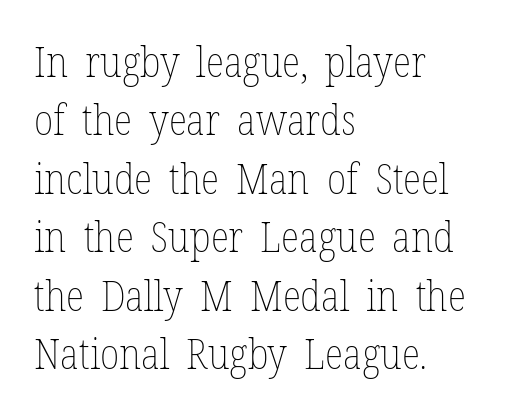
The image shows 43 px thin, condensed type, upright; set left-aligned, normal line spacing (1.36x), normal letter spacing, not underlined; low stroke contrast and a medium x-height.
